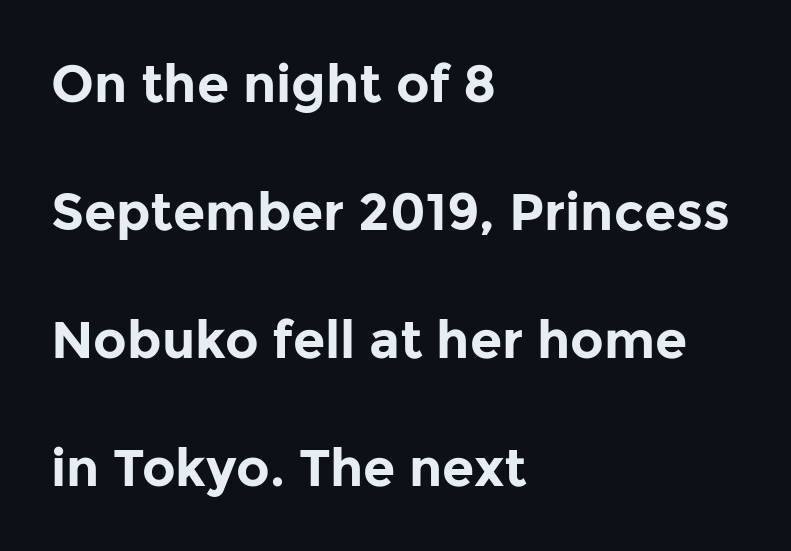
{"serif": "no", "italic": "no", "bold": "yes", "weight": "bold", "width": "normal", "stroke_contrast": "low", "x_height": "medium", "monospaced": "no", "underline": "no", "align": "left", "line_spacing": "loose", "line_spacing_ratio": 2.46, "letter_spacing": "normal", "letter_spacing_em": 0.0, "glyph_px": 52}
